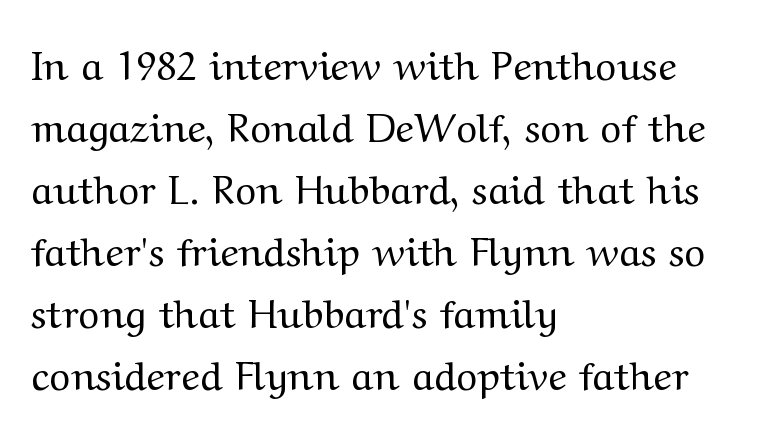
{"serif": "yes", "italic": "no", "bold": "no", "weight": "regular", "width": "wide", "stroke_contrast": "medium", "x_height": "medium", "monospaced": "no", "underline": "no", "align": "left", "line_spacing": "normal", "line_spacing_ratio": 1.55, "letter_spacing": "normal", "letter_spacing_em": 0.0, "glyph_px": 40}
